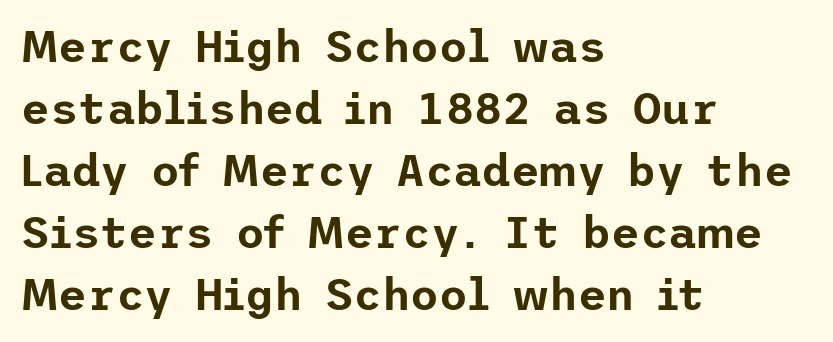
{"serif": "no", "italic": "no", "width": "normal", "stroke_contrast": "low", "x_height": "medium", "underline": "no", "align": "left", "line_spacing": "normal", "line_spacing_ratio": 1.41, "letter_spacing": "normal", "letter_spacing_em": 0.0, "glyph_px": 44}
